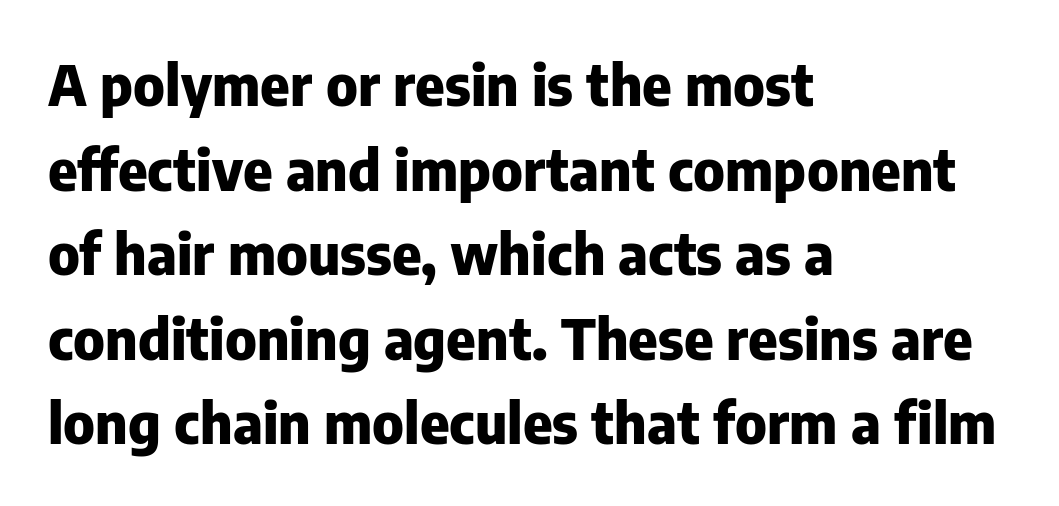
The leading is moderate, giving the passage an even texture. Bare-footed words on every line. Strokes here are thick enough to call this a true bold. Characters follow at the spacing the type designer built in. This is roman type, the default non-slanted kind. These lines are set flush left with a ragged right edge.
